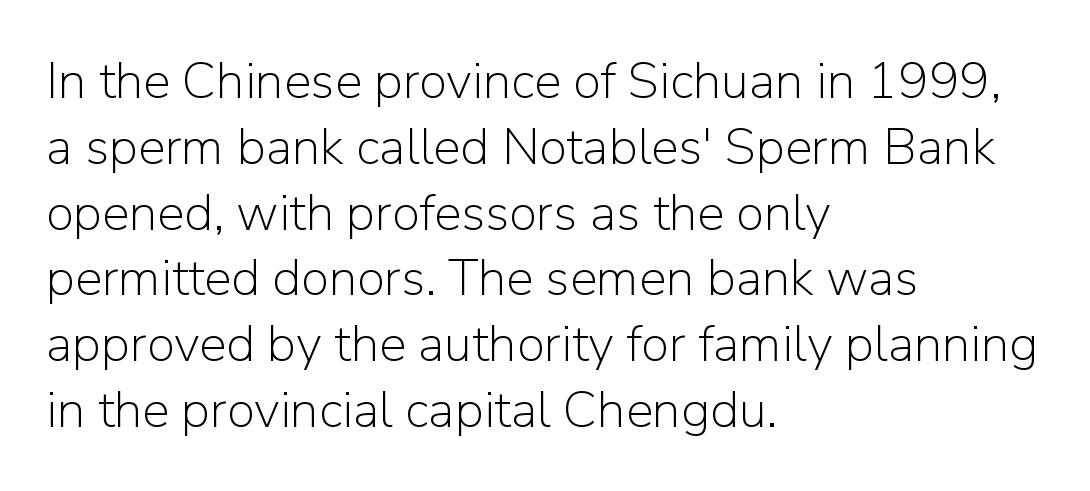
{"serif": "no", "italic": "no", "bold": "no", "weight": "light", "width": "normal", "stroke_contrast": "low", "x_height": "medium", "monospaced": "no", "underline": "no", "align": "left", "line_spacing": "normal", "line_spacing_ratio": 1.29, "letter_spacing": "normal", "letter_spacing_em": 0.0, "glyph_px": 51}
